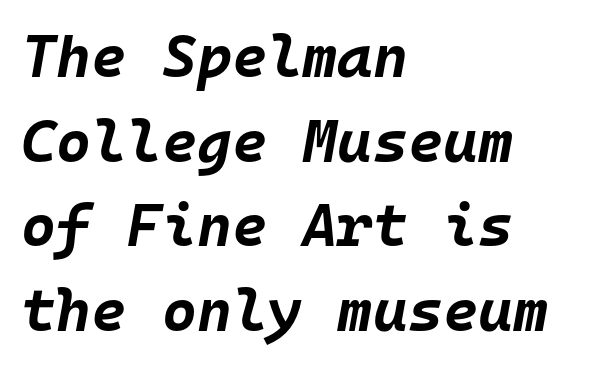
Q: Is the text bold? A: Yes.
Q: Is the text italic (slanted)? A: Yes, it leans right by about 10 degrees.
Q: Is the text underlined? A: No.
Q: How is the paragraph aligned? A: Left-aligned.
Q: Is the spacing between letters normal or unusually wide? A: Normal.
Q: Is the spacing between lines tight, normal or loose? A: Normal.
Q: Width (condensed, normal, or wide)? A: Normal.
Q: Stroke contrast? A: Low.
Q: x-height? A: Large.
Q: Monospaced? A: Yes.
